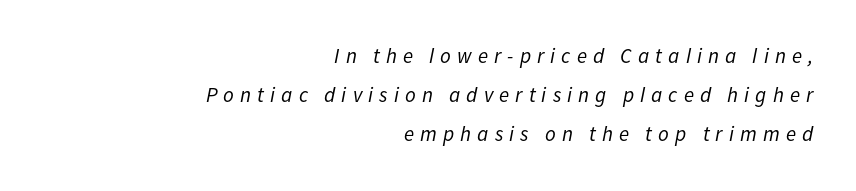
The image shows 21 px text type, italic (leaning right); set right-aligned, line spacing 1.86x, unusually wide letter spacing (+0.29 em), not underlined.
